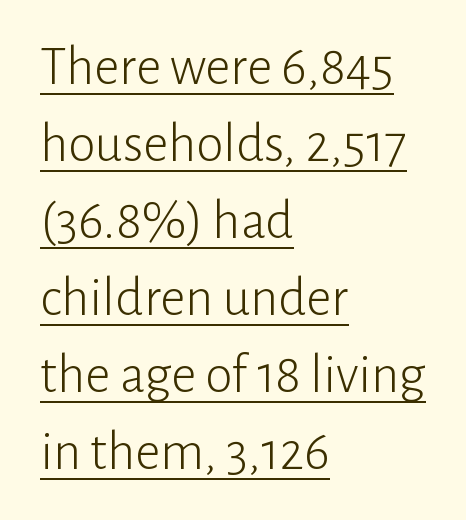
The image shows 55 px light sans-serif type, upright; set left-aligned, normal line spacing (1.4x), normal letter spacing, underlined; low stroke contrast and a medium x-height.
